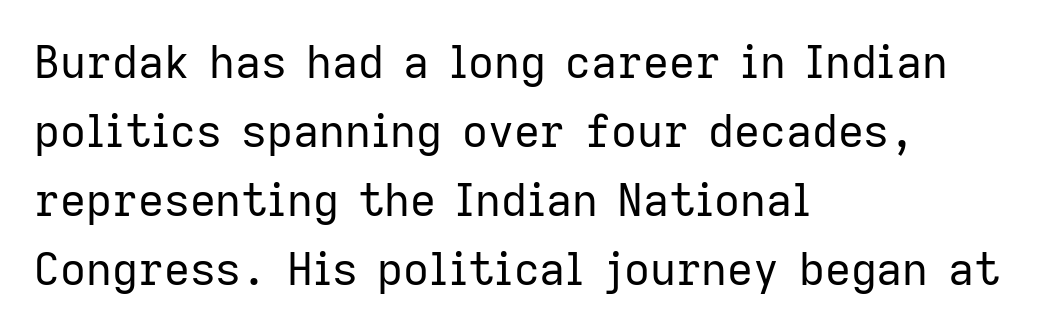
Q: Is the text bold? A: No.
Q: Is the text italic (slanted)? A: No, it is upright.
Q: Is the typeface a serif or a sans-serif typeface? A: Sans-serif.
Q: Is the text underlined? A: No.
Q: How is the paragraph aligned? A: Left-aligned.
Q: Is the spacing between letters normal or unusually wide? A: Normal.
Q: Is the spacing between lines tight, normal or loose? A: Normal.
Q: Width (condensed, normal, or wide)? A: Normal.
Q: Stroke contrast? A: Low.
Q: x-height? A: Medium.
Q: Monospaced? A: No.
